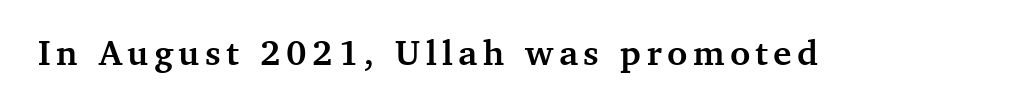
{"serif": "yes", "italic": "no", "bold": "yes", "weight": "semibold", "width": "normal", "stroke_contrast": "medium", "x_height": "medium", "monospaced": "no", "underline": "no", "glyph_px": 35}
